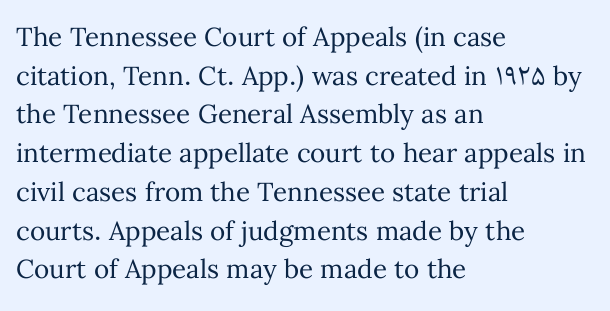
Posture: vertical. The weight tops out at a normal text grade. Words appear dense and cohesive because spacing is normal. If you drew a ruler down the left edge, every line would touch it. Line spacing here is normal. Underline: absent.
